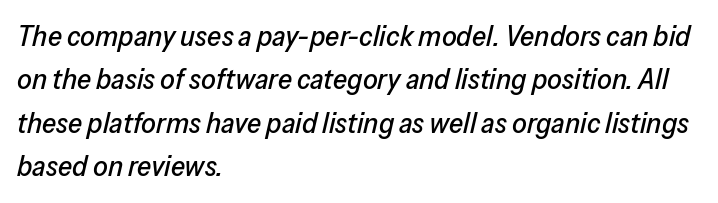
The image shows 29 px text type, italic (leaning right); set left-aligned, normal line spacing (1.5x), normal letter spacing, not underlined; low stroke contrast and a medium x-height.
